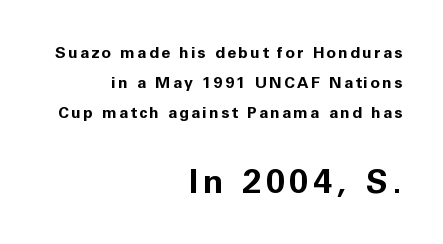
The image shows 33 px bold sans-serif type, upright; set right-aligned, line spacing 1.89x, not underlined; the second (bottom) block is 2.06x larger; low stroke contrast and a medium x-height.
